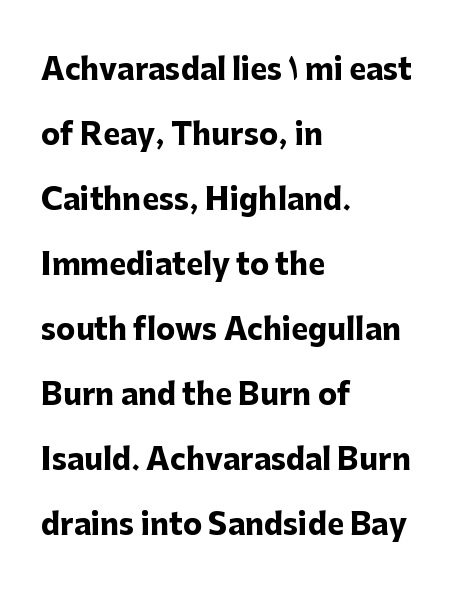
Q: Is the text bold? A: Yes.
Q: Is the text italic (slanted)? A: No, it is upright.
Q: Is the typeface a serif or a sans-serif typeface? A: Sans-serif.
Q: Is the text underlined? A: No.
Q: How is the paragraph aligned? A: Left-aligned.
Q: Is the spacing between letters normal or unusually wide? A: Normal.
Q: Is the spacing between lines tight, normal or loose? A: Loose.
Q: Width (condensed, normal, or wide)? A: Normal.
Q: Stroke contrast? A: Low.
Q: x-height? A: Medium.
Q: Monospaced? A: No.
